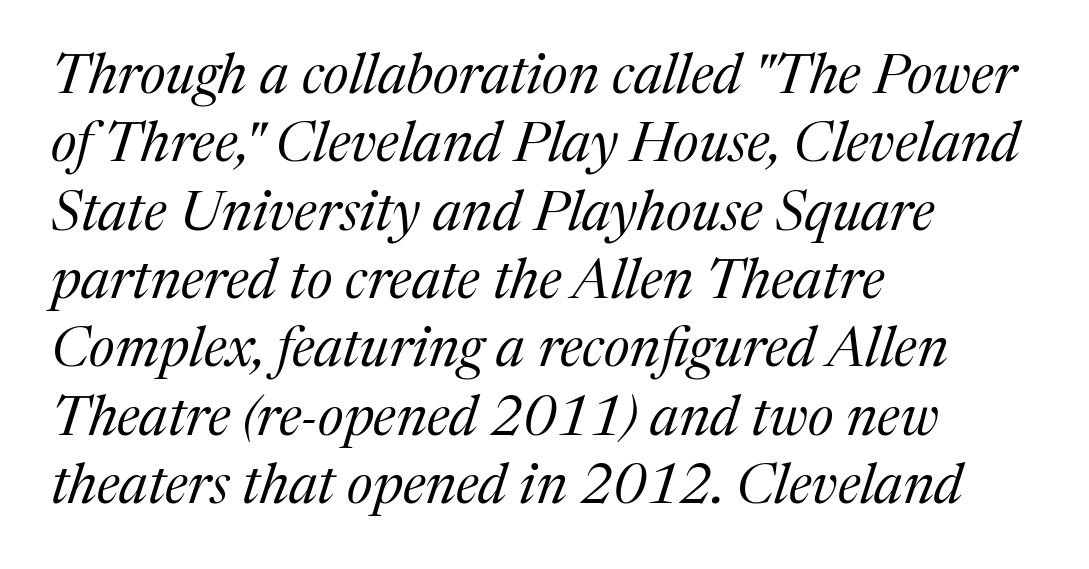
There's an unmistakable incline to the writing here. The font is comparable to plain body text, perhaps lighter. The glyphs in this specimen are seriffed. The text block is weighted toward the left margin, trailing off unevenly rightward.
